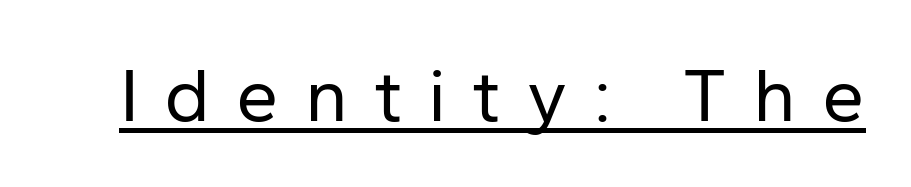
The image shows 76 px regular-weight sans-serif type, upright; set unusually wide letter spacing (+0.34 em), underlined; low stroke contrast and a medium x-height.
